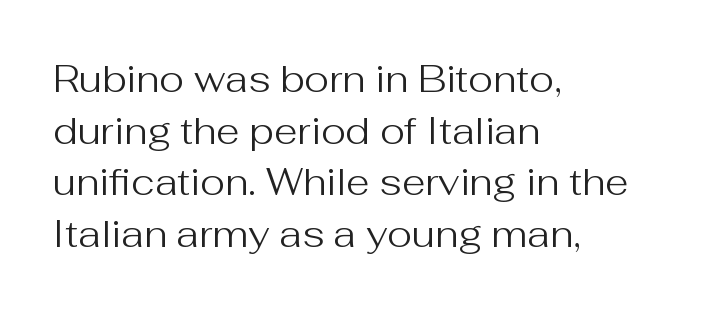
Proportional: the letters do not fall into vertical columns. This rendering features lettering with no underline. Short and long lines alike share a common starting point at left. Counters stay open thanks to moderate or lighter strokes.
